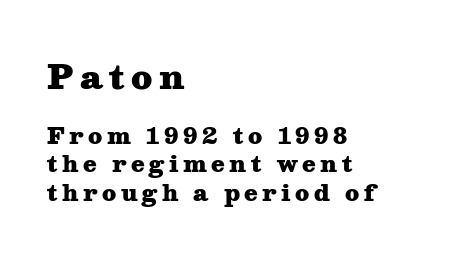
The image shows 33 px heavy, wide serif type, upright; set left-aligned, normal line spacing (1.29x), unusually wide letter spacing (+0.2 em), not underlined; the first (top) block is 1.5x larger; medium stroke contrast and a medium x-height.
